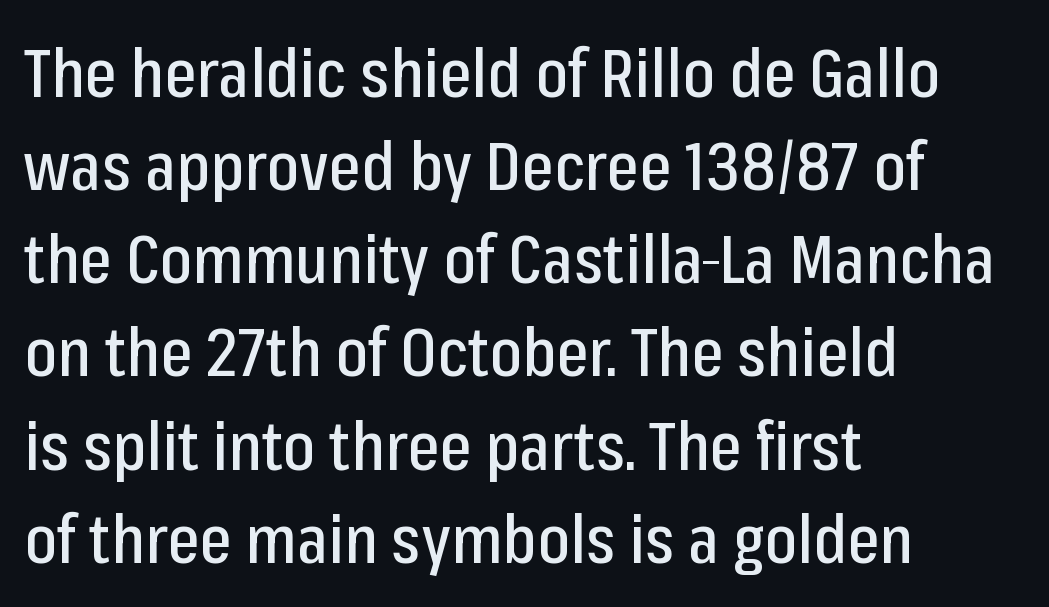
The image shows 68 px condensed sans-serif type, upright; set left-aligned, normal line spacing (1.37x), normal letter spacing, not underlined; low stroke contrast and a medium x-height.
